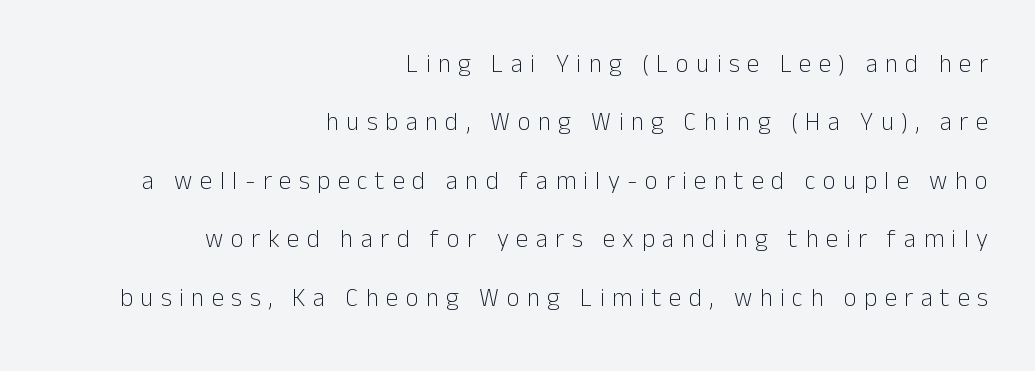
Beneath every word, the page is bare. On a weight scale, this lands at 450 or below. Every stem runs plumb, perpendicular to the baseline. This sample trades compactness for vertical openness between lines. Observe the wide spacing: letters keep a clear distance from each other. Caption: multi-line text, flush right, ragged left.
